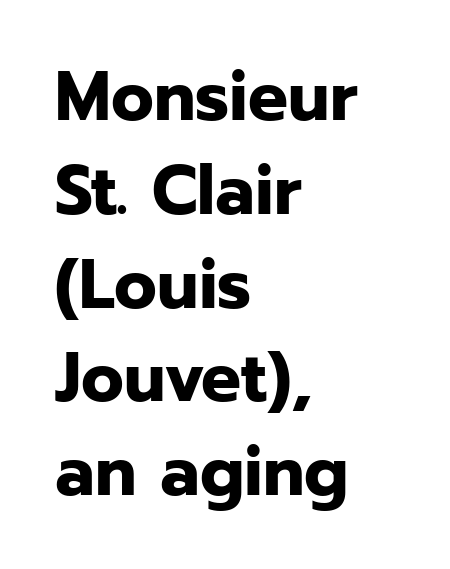
Q: Is the text bold? A: Yes.
Q: Is the text italic (slanted)? A: No, it is upright.
Q: Is the typeface a serif or a sans-serif typeface? A: Sans-serif.
Q: Is the text underlined? A: No.
Q: How is the paragraph aligned? A: Left-aligned.
Q: Is the spacing between letters normal or unusually wide? A: Normal.
Q: Is the spacing between lines tight, normal or loose? A: Normal.
Q: Width (condensed, normal, or wide)? A: Normal.
Q: Stroke contrast? A: Low.
Q: x-height? A: Medium.
Q: Monospaced? A: No.
